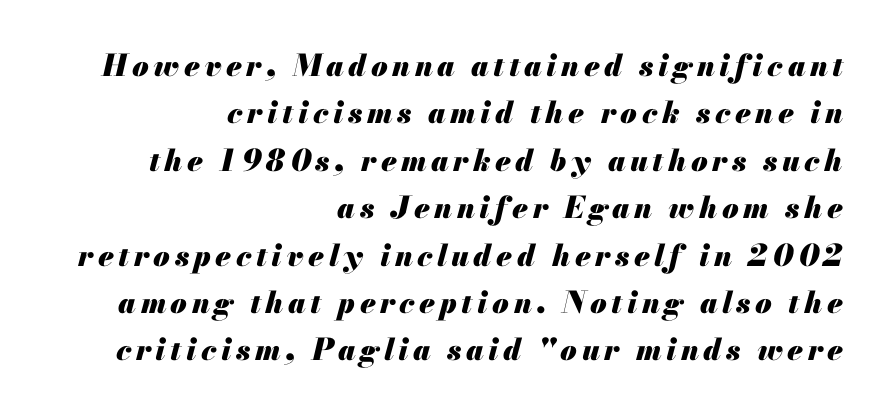
The image shows 30 px heavy type, italic (leaning right); set right-aligned, normal line spacing (1.58x), not underlined; medium stroke contrast and a small x-height.
